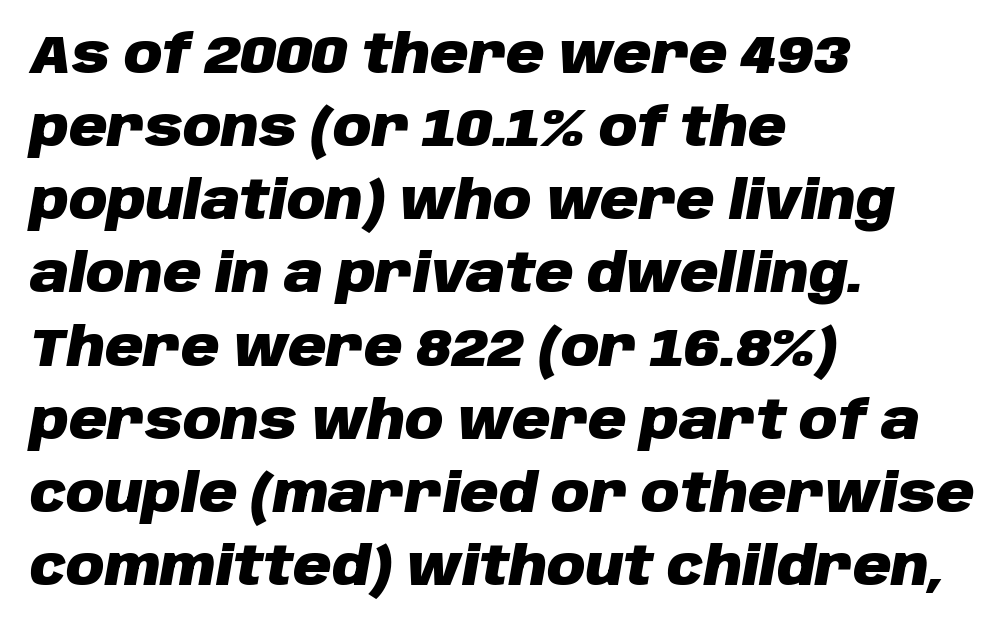
Q: Is the text bold? A: Yes.
Q: Is the text italic (slanted)? A: Yes, it leans right by about 10 degrees.
Q: Is the text underlined? A: No.
Q: How is the paragraph aligned? A: Left-aligned.
Q: Is the spacing between letters normal or unusually wide? A: Normal.
Q: Is the spacing between lines tight, normal or loose? A: Normal.
Q: Width (condensed, normal, or wide)? A: Normal.
Q: Stroke contrast? A: Low.
Q: x-height? A: Large.
Q: Monospaced? A: No.
